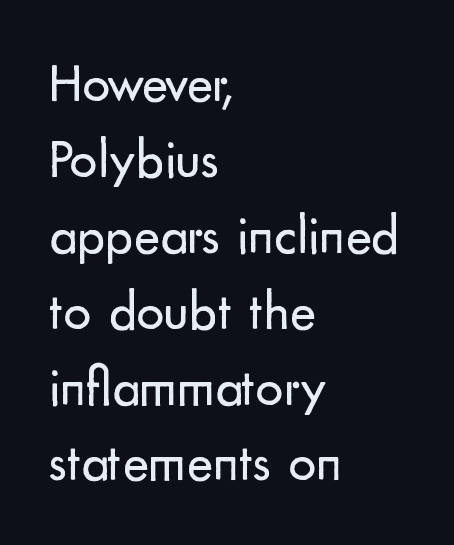
Check under the words: just untouched page. Alignment: flush left. Characters remain perfectly vertical along every line. Here the designer chose a conventional face with non-uniform glyph widths. The font sits on the lighter half of the weight spectrum, regular included.
